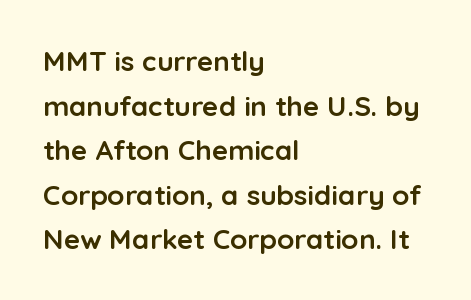
The rendering keeps characters at their native spacing. Notice how the passage keeps a crisp vertical edge on the left only. The typeface chosen for these lines omits serifs. Strokes here are thick enough to call this a true bold. The vertical gap from one line to the next is medium. Note the varied advance widths — an 'i' is clearly narrower than an 'm'.
